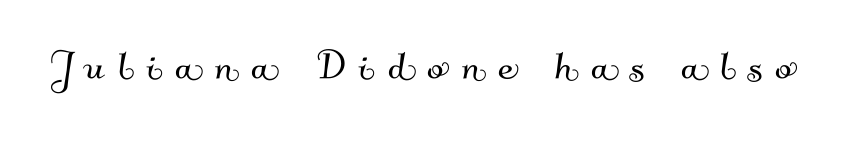
Q: Is the typeface a serif or a sans-serif typeface? A: Sans-serif.
Q: Is the text underlined? A: No.
Q: Is the spacing between letters normal or unusually wide? A: Unusually wide.
Q: Width (condensed, normal, or wide)? A: Normal.
Q: Stroke contrast? A: Medium.
Q: x-height? A: Small.
Q: Monospaced? A: No.
